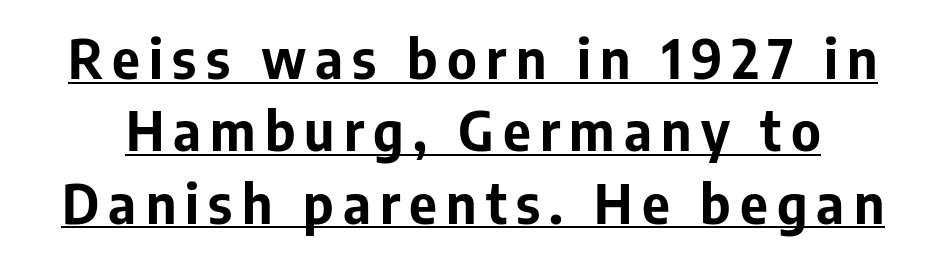
The image shows 54 px bold sans-serif type, upright; set normal line spacing (1.34x), underlined; low stroke contrast and a medium x-height.
